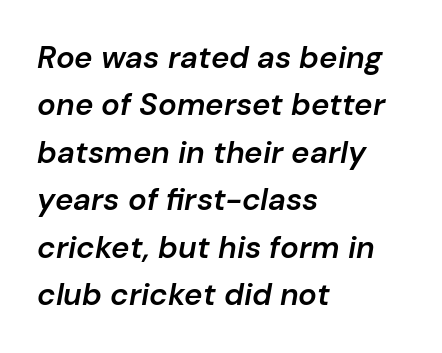
The image shows 31 px semibold type, italic (leaning right); set left-aligned, normal line spacing (1.53x), normal letter spacing, not underlined; low stroke contrast and a medium x-height.
